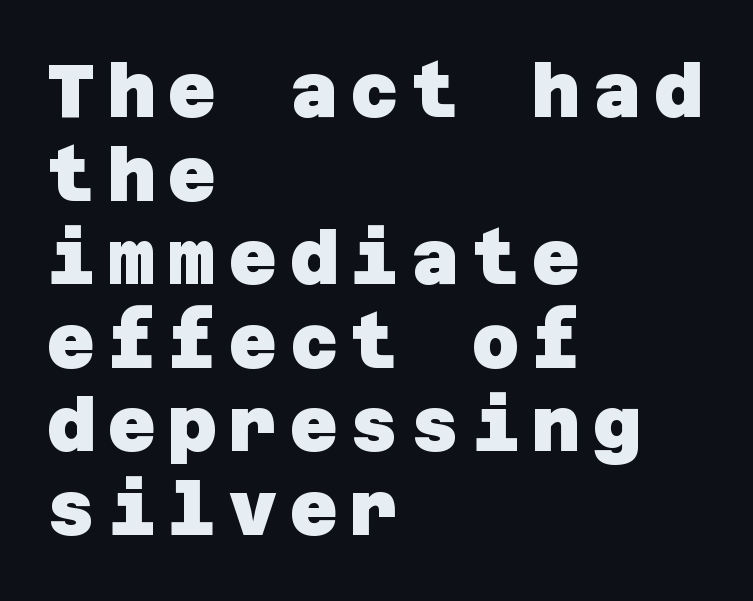
Short and long lines alike share a common starting point at left. The space beneath each line is pristine and unruled. Notice how thick the strokes are: this is what a full bold looks like. The designer dialed line spacing down below the default.
